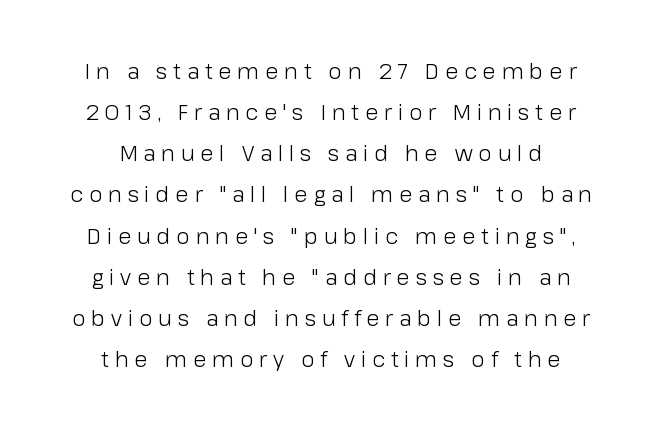
{"italic": "no", "bold": "no", "underline": "no", "align": "center", "line_spacing_ratio": 1.87, "letter_spacing": "wide", "letter_spacing_em": 0.26, "glyph_px": 22}
